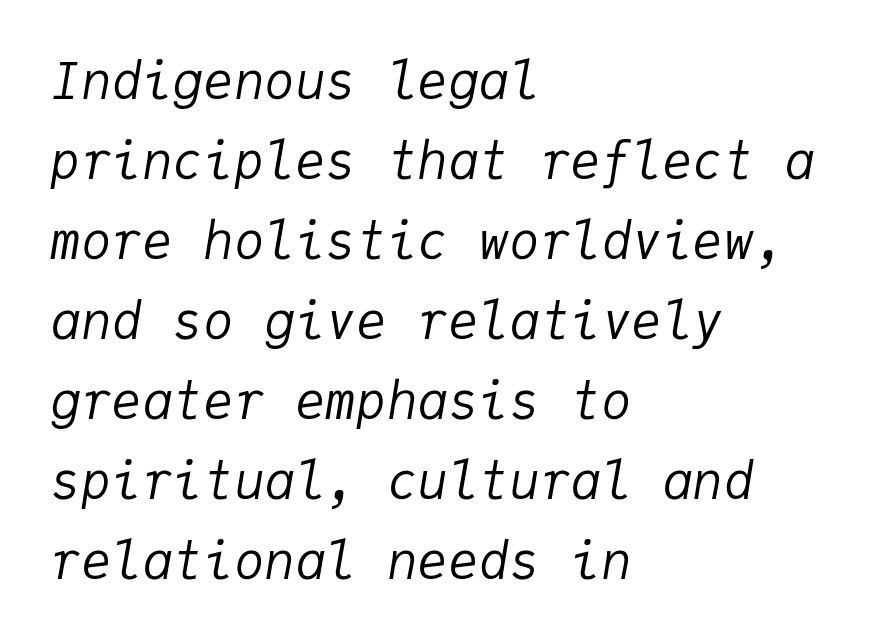
The image shows 51 px regular-weight type, italic (leaning right), monospaced; set left-aligned, normal line spacing (1.57x), normal letter spacing, not underlined; low stroke contrast and a medium x-height.
